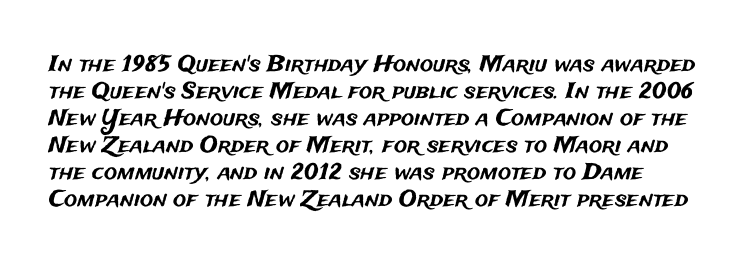
The image shows 22 px text type; set line spacing 1.23x, normal letter spacing, not underlined.
